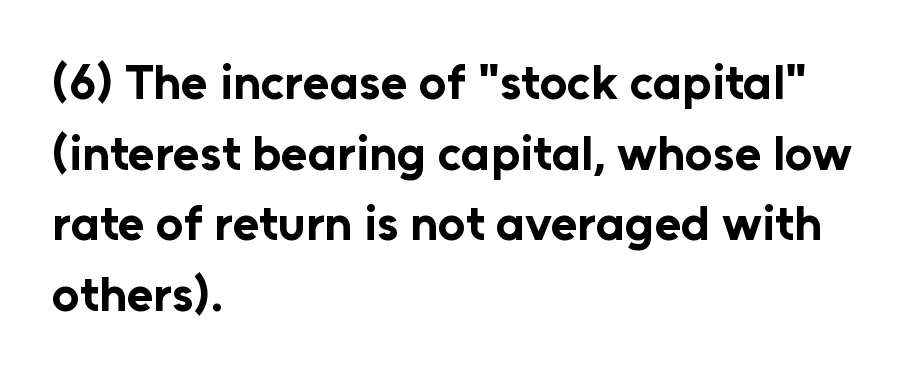
Set as a true bold cut, around the 700 mark. Serifs: no, the terminals of the letterforms are clean. Just letters on the line, the space beneath them empty. Quick note: interline space is typical. A student would call this left alignment; a typographer would say flush left, rag right. This sample uses plain, unmodified letter spacing.
